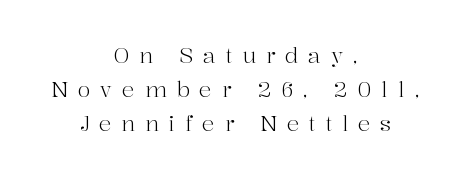
The image shows 21 px text type, upright; set centered, normal line spacing (1.61x), unusually wide letter spacing (+0.47 em), not underlined.
